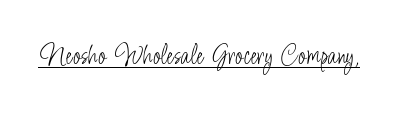
In designer terms, the underline attribute is active on this setting. The rendering uses natural spacing where letterforms have individual widths. No heavy texture on the line: the type isn't bold. This sample uses a sans-serif face. Between one letter and the next there's only the usual sliver of space.
